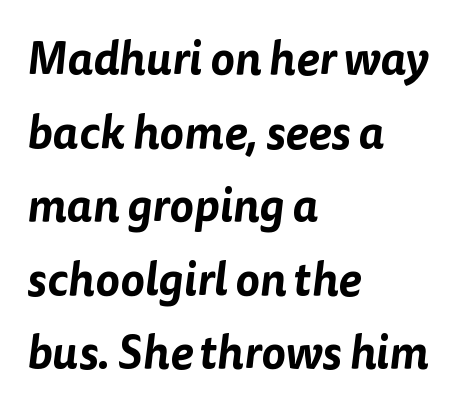
Letters rest on an invisible, unmarked baseline. Short and long lines alike share a common starting point at left. A typesetter would label this face a sans. Nobody touched the tracking dial on this one. Character widths vary here, with narrow letters taking less room than wide ones. Horizontal bands of white between lines are of average thickness.
